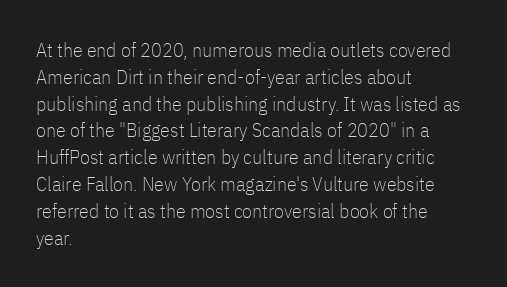
Unlike italic type, these characters show no tilt at all. Honestly, there is no underline to notice here at all. The ragged edge is on the right, which tells us the setting is flush left. Tracking here is standard; glyphs follow each other at the usual distance.
